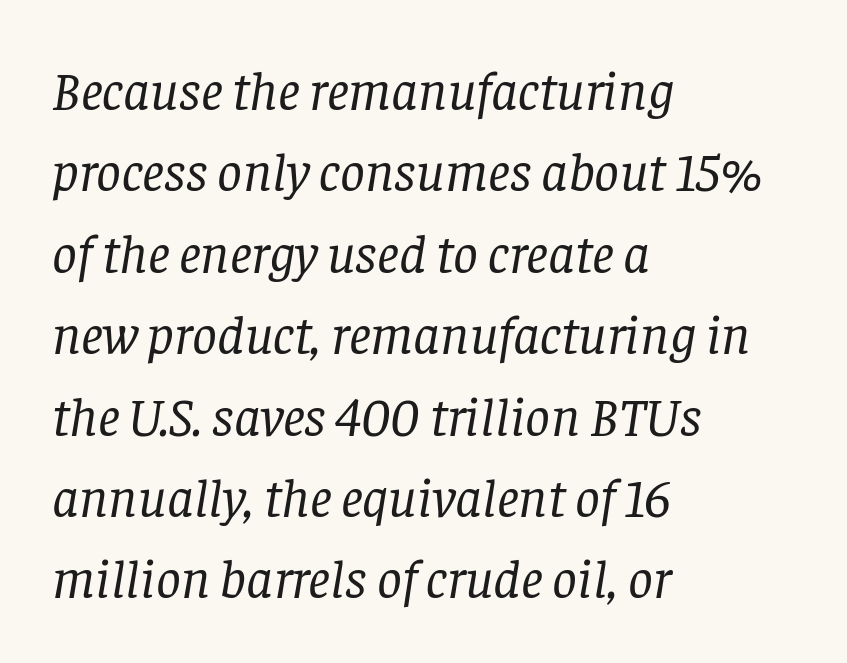
{"serif": "yes", "italic": "yes", "lean": "right", "slant_degrees": 8, "bold": "no", "weight": "regular", "width": "normal", "stroke_contrast": "low", "x_height": "large", "monospaced": "no", "underline": "no", "align": "left", "line_spacing": "normal", "line_spacing_ratio": 1.48, "letter_spacing": "normal", "letter_spacing_em": 0.0, "glyph_px": 55}
